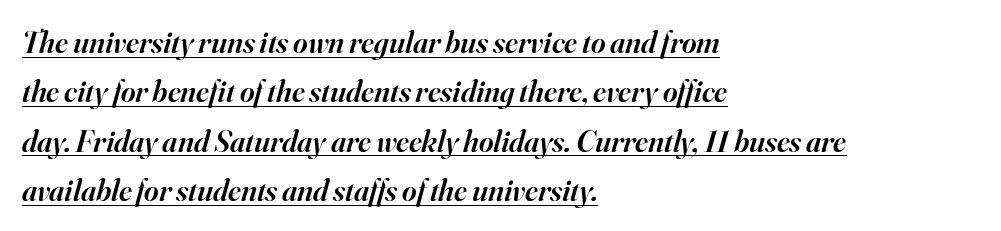
{"serif": "yes", "italic": "yes", "lean": "right", "slant_degrees": 16, "bold": "semi", "weight": "semibold", "width": "normal", "stroke_contrast": "high", "x_height": "small", "monospaced": "no", "underline": "yes", "align": "left", "line_spacing": "normal", "line_spacing_ratio": 1.59, "letter_spacing": "normal", "letter_spacing_em": 0.0, "glyph_px": 31}
